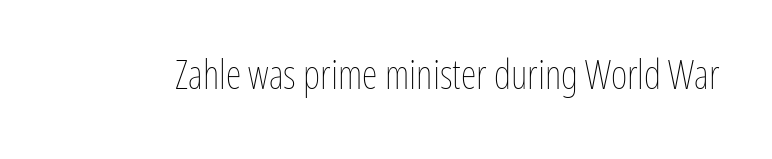
The image shows 40 px thin, condensed type, upright; set normal letter spacing, not underlined; low stroke contrast and a medium x-height.
